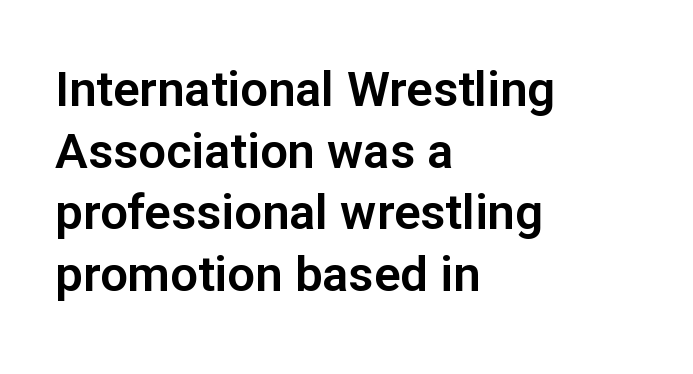
Q: Is the text italic (slanted)? A: No, it is upright.
Q: Is the typeface a serif or a sans-serif typeface? A: Sans-serif.
Q: Is the text underlined? A: No.
Q: How is the paragraph aligned? A: Left-aligned.
Q: Is the spacing between letters normal or unusually wide? A: Normal.
Q: Is the spacing between lines tight, normal or loose? A: Normal.
Q: Width (condensed, normal, or wide)? A: Normal.
Q: Stroke contrast? A: Low.
Q: x-height? A: Medium.
Q: Monospaced? A: No.
